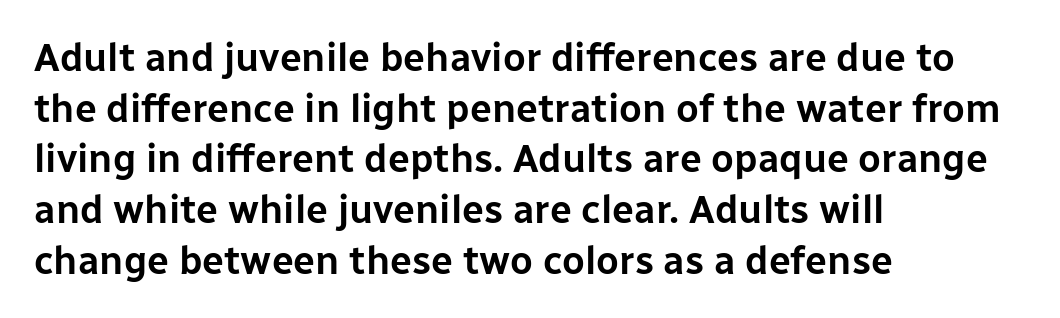
{"serif": "no", "italic": "no", "width": "normal", "stroke_contrast": "low", "x_height": "medium", "monospaced": "no", "underline": "no", "align": "left", "line_spacing": "normal", "line_spacing_ratio": 1.3, "letter_spacing": "normal", "letter_spacing_em": 0.0, "glyph_px": 39}
